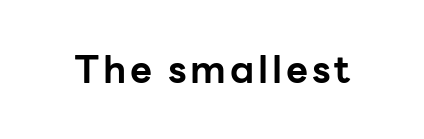
I'd describe the lettering as bold — thick and assertive. The letters carry no serifs — their stems end cleanly without finishing strokes. Looks like regular typesetting: each glyph gets only the width it needs. Italic: no, the glyphs are upright roman. The area under the type is left untouched.
